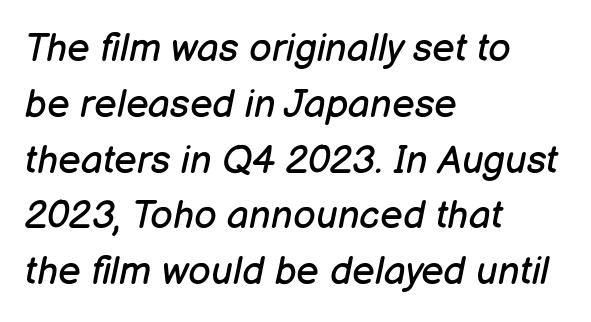
Q: Is the text bold? A: No.
Q: Is the text italic (slanted)? A: Yes, it leans right by about 12 degrees.
Q: Is the text underlined? A: No.
Q: How is the paragraph aligned? A: Left-aligned.
Q: Is the spacing between letters normal or unusually wide? A: Normal.
Q: Is the spacing between lines tight, normal or loose? A: Normal.
Q: Width (condensed, normal, or wide)? A: Normal.
Q: Stroke contrast? A: Low.
Q: x-height? A: Medium.
Q: Monospaced? A: No.
